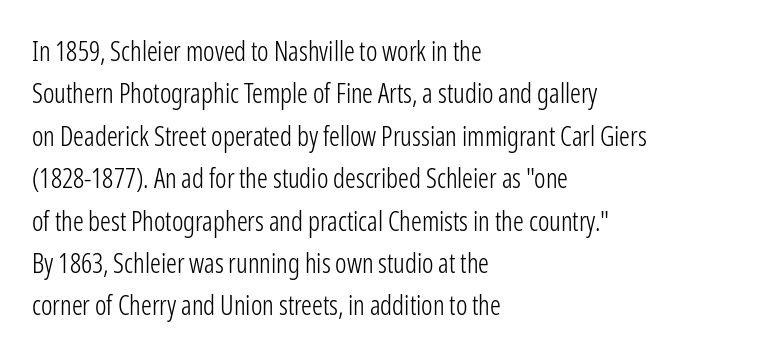
Q: Is the text bold? A: No.
Q: Is the text italic (slanted)? A: No, it is upright.
Q: Is the text underlined? A: No.
Q: How is the paragraph aligned? A: Left-aligned.
Q: Is the spacing between letters normal or unusually wide? A: Normal.
Q: Is the spacing between lines tight, normal or loose? A: Normal.
